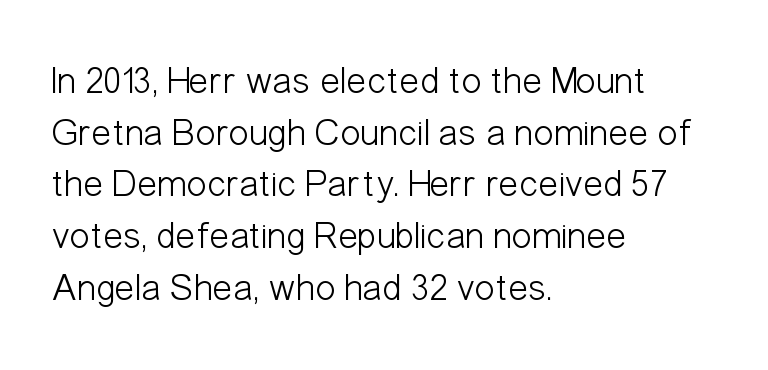
Q: Is the text bold? A: No.
Q: Is the text italic (slanted)? A: No, it is upright.
Q: Is the typeface a serif or a sans-serif typeface? A: Sans-serif.
Q: Is the text underlined? A: No.
Q: How is the paragraph aligned? A: Left-aligned.
Q: Is the spacing between letters normal or unusually wide? A: Normal.
Q: Is the spacing between lines tight, normal or loose? A: Normal.
Q: Width (condensed, normal, or wide)? A: Condensed.
Q: Stroke contrast? A: Low.
Q: x-height? A: Medium.
Q: Monospaced? A: No.
